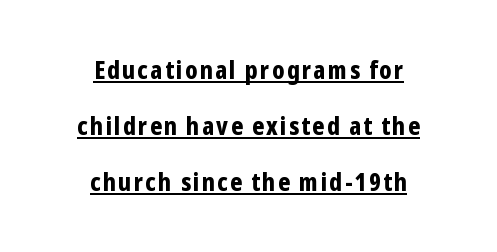
Where is the straight margin? There isn't one; the lines are centered. Leading is clearly above the norm, producing a sparse column. Thick stems and heavy bowls — unmistakably bold. The type sits square on the baseline with zero lean. Is there an underline? Yes — a line sits under the letters.
